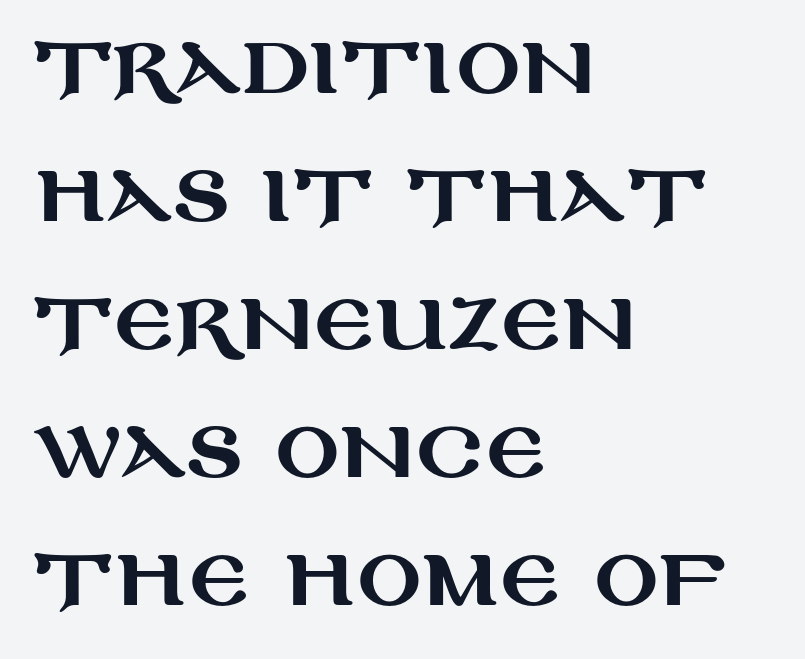
Horizontal bands of white between lines are of average thickness. Any mark beneath the type? The region is blank. The passage shown is typeset with a sans-serif family. Characters remain perfectly vertical along every line. The letters sit at their default tracking, neither squeezed nor spread.
